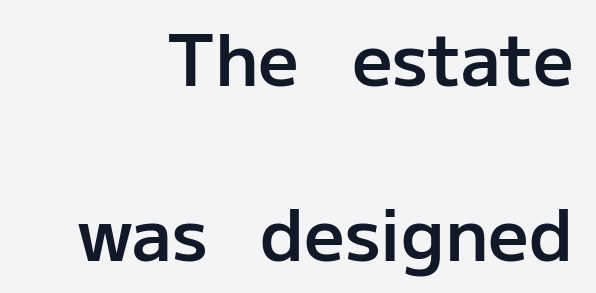
{"serif": "no", "italic": "no", "bold": "semi", "weight": "semibold", "width": "normal", "stroke_contrast": "low", "x_height": "medium", "monospaced": "no", "underline": "no", "align": "right", "line_spacing": "loose", "line_spacing_ratio": 2.46, "letter_spacing": "normal", "letter_spacing_em": 0.0, "glyph_px": 71}
